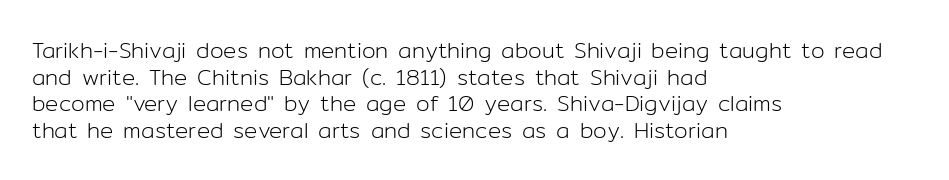
The image shows 22 px text type, upright; set left-aligned, line spacing 1.21x, normal letter spacing, not underlined.
